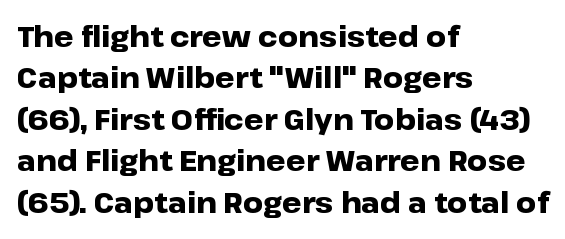
Q: Is the text bold? A: Yes.
Q: Is the text italic (slanted)? A: No, it is upright.
Q: Is the typeface a serif or a sans-serif typeface? A: Sans-serif.
Q: Is the text underlined? A: No.
Q: How is the paragraph aligned? A: Left-aligned.
Q: Is the spacing between letters normal or unusually wide? A: Normal.
Q: Is the spacing between lines tight, normal or loose? A: Normal.
Q: Width (condensed, normal, or wide)? A: Wide.
Q: Stroke contrast? A: Low.
Q: x-height? A: Medium.
Q: Monospaced? A: No.
